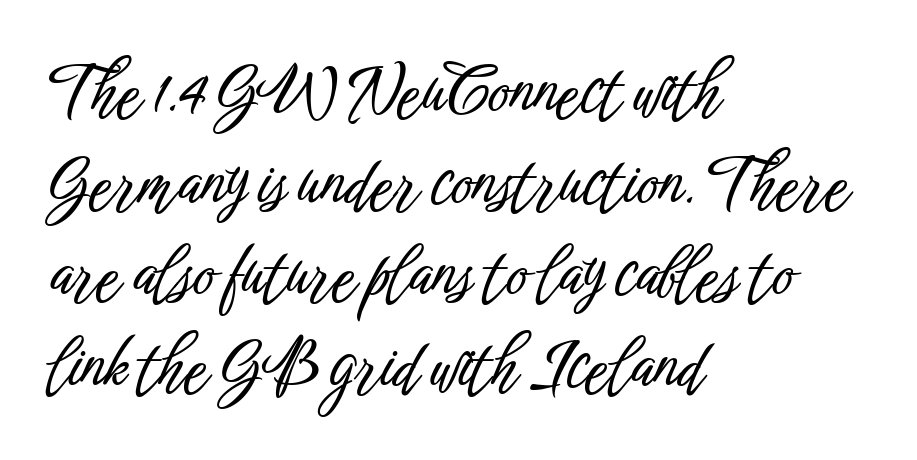
Q: Is the text italic (slanted)? A: Yes.
Q: Is the typeface a serif or a sans-serif typeface? A: Sans-serif.
Q: Is the text underlined? A: No.
Q: How is the paragraph aligned? A: Left-aligned.
Q: Is the spacing between letters normal or unusually wide? A: Normal.
Q: Is the spacing between lines tight, normal or loose? A: Normal.
Q: Width (condensed, normal, or wide)? A: Condensed.
Q: Stroke contrast? A: Low.
Q: x-height? A: Medium.
Q: Monospaced? A: No.
